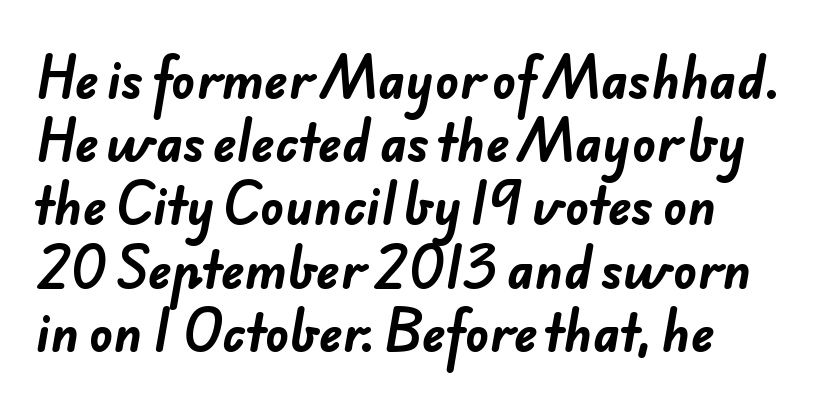
The image shows 49 px bold sans-serif type; set left-aligned, normal line spacing (1.29x), normal letter spacing, not underlined; low stroke contrast and a small x-height.
